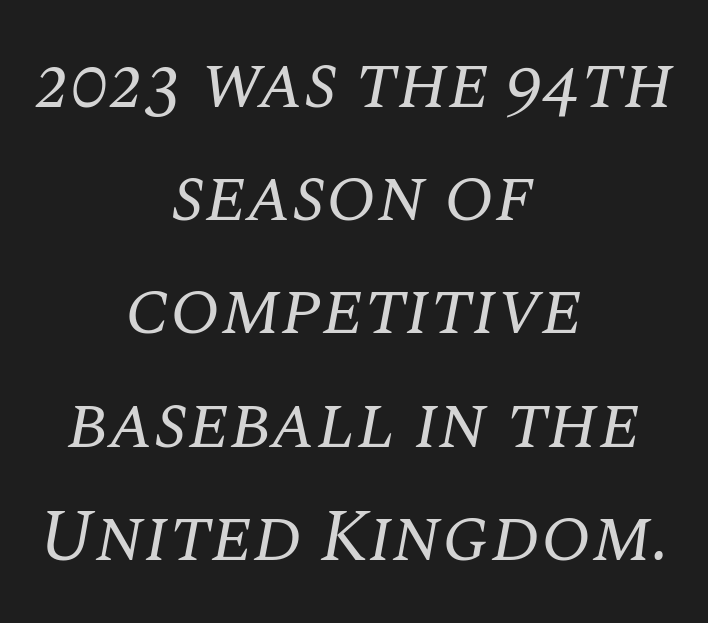
Typeset on center — no edge is straight. Think of a printed novel: that variable character pitch is what you see here. Evenly set lines give the paragraph a standard silhouette. Think standard paragraph weight, or any step lighter than that.
